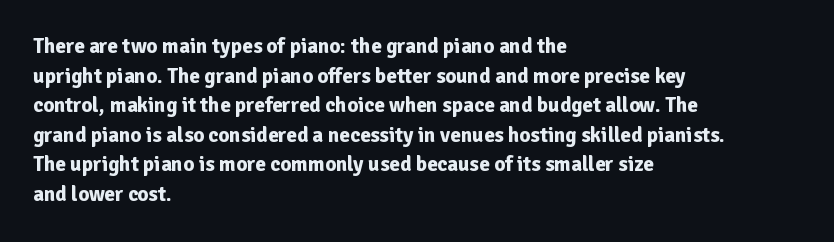
The image shows 21 px bold type, upright; set left-aligned, normal line spacing (1.41x), normal letter spacing, not underlined.
